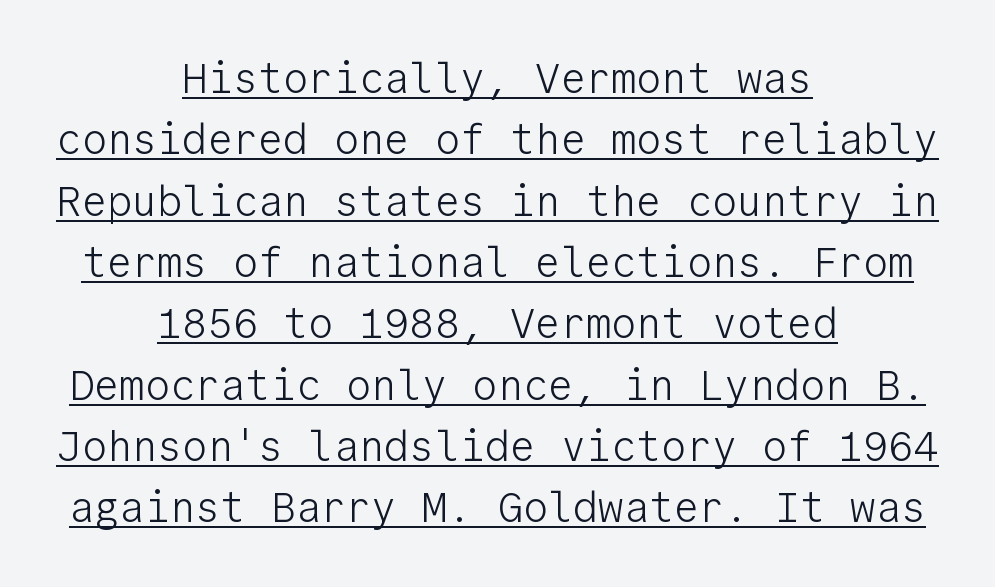
Q: Is the text bold? A: No.
Q: Is the text italic (slanted)? A: No, it is upright.
Q: Is the typeface a serif or a sans-serif typeface? A: Sans-serif.
Q: Is the text underlined? A: Yes.
Q: How is the paragraph aligned? A: Centered.
Q: Is the spacing between letters normal or unusually wide? A: Normal.
Q: Is the spacing between lines tight, normal or loose? A: Normal.
Q: Width (condensed, normal, or wide)? A: Normal.
Q: Stroke contrast? A: Low.
Q: x-height? A: Medium.
Q: Monospaced? A: Yes.
